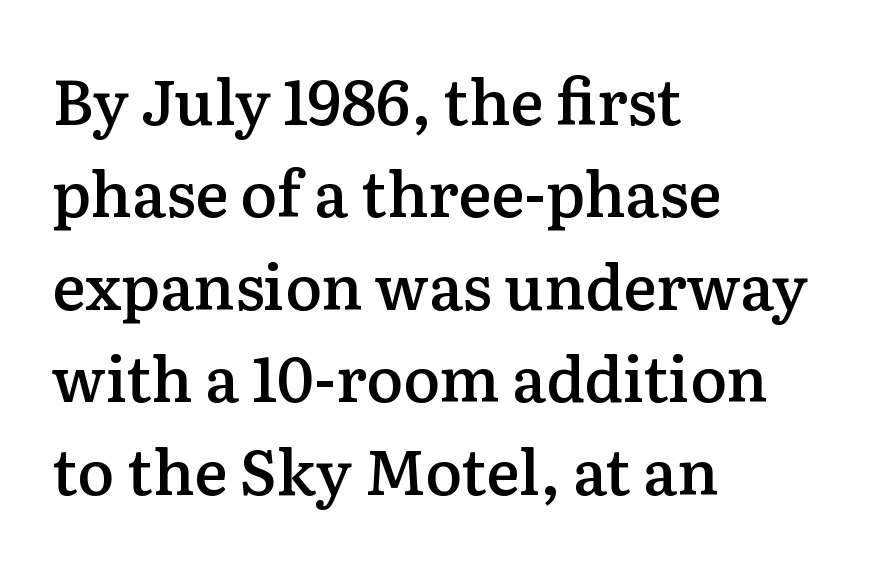
Q: Is the text bold? A: Semi-bold.
Q: Is the text italic (slanted)? A: No, it is upright.
Q: Is the typeface a serif or a sans-serif typeface? A: Serif.
Q: Is the text underlined? A: No.
Q: How is the paragraph aligned? A: Left-aligned.
Q: Is the spacing between letters normal or unusually wide? A: Normal.
Q: Is the spacing between lines tight, normal or loose? A: Normal.
Q: Width (condensed, normal, or wide)? A: Normal.
Q: Stroke contrast? A: Low.
Q: x-height? A: Medium.
Q: Monospaced? A: No.
